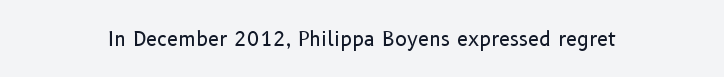
Posture: upright roman. Short note: letters normally spaced. The weight would be labelled regular, book, light, or lighter still. Lines of text with bare space underneath.
